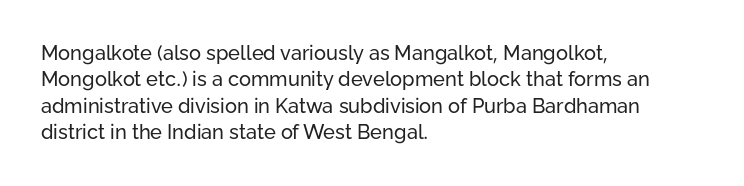
Characters remain perfectly vertical along every line. Rows of type keep a routine distance in the vertical direction. The face looks like a standard text weight, possibly lighter. Letter spacing: default. Each row of text sits above clean, open space.
